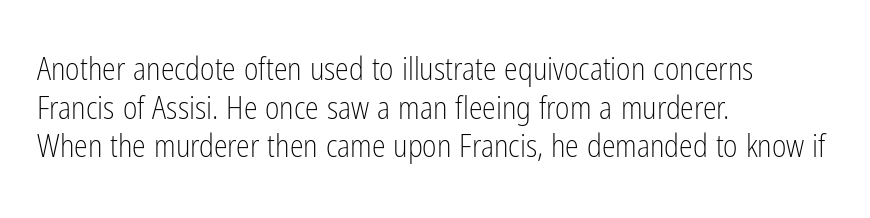
{"serif": "no", "italic": "no", "bold": "no", "weight": "light", "width": "condensed", "stroke_contrast": "low", "x_height": "medium", "monospaced": "no", "underline": "no", "align": "left", "line_spacing": "normal", "line_spacing_ratio": 1.25, "letter_spacing": "normal", "letter_spacing_em": 0.0, "glyph_px": 31}
